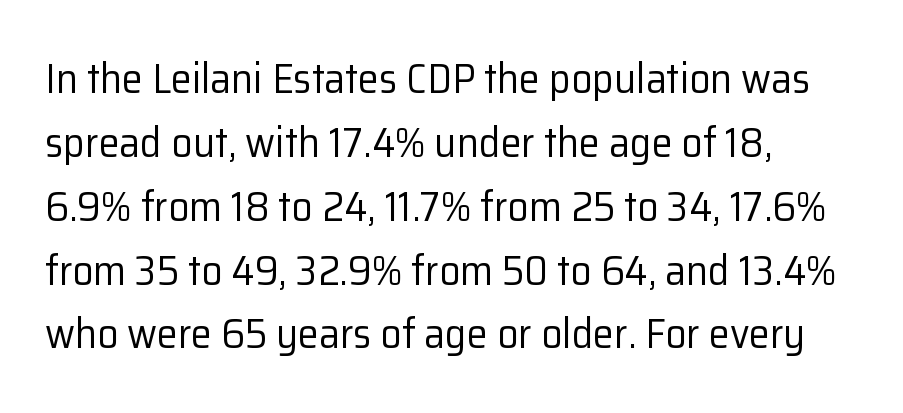
Where is the straight margin? On the left. Style check: upright. The passage shown is typed in a proportional face where columns would drift. You can tell from the bare stems that sans-serif type was used. No heavy texture on the line: the type isn't bold.
